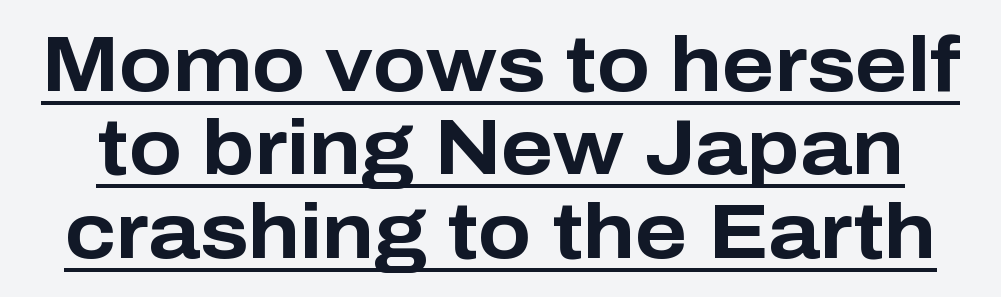
Look at the stroke-to-counter ratio: heavy, a bold. Tightly led — the rows are bunched. Underlined type. The horizontal fit of the characters is conventional and even. Regarding serifs, this sample does without them. These lines were composed using upright roman letters.
